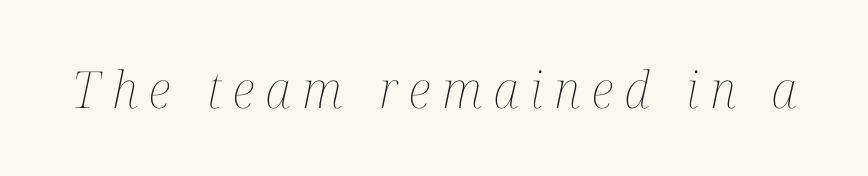
The image shows 51 px thin, condensed type, italic (leaning right); set unusually wide letter spacing (+0.23 em), not underlined; medium stroke contrast and a medium x-height.
